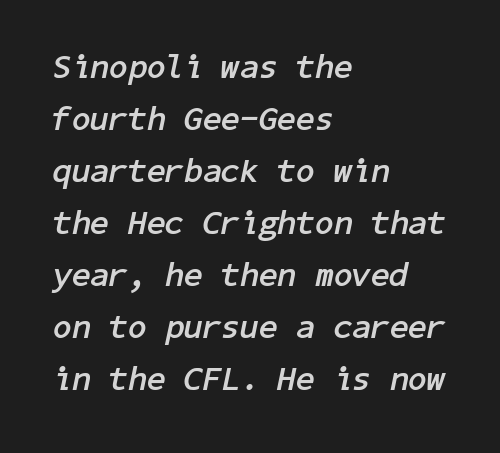
A typesetter would mark this as italic. The ragged edge is on the right, which tells us the setting is flush left. Spacing between characters is what you'd get straight out of the box. Chunky letters — that's bold for sure. Descenders are the only things crossing below the line.
